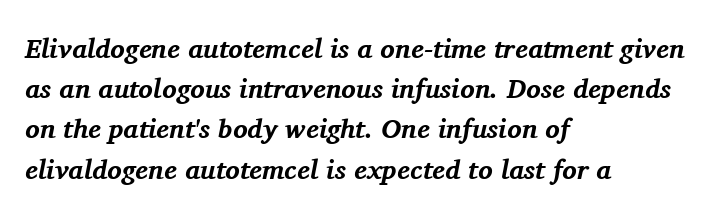
Q: Is the text bold? A: Yes.
Q: Is the text italic (slanted)? A: Yes, it leans right by about 11 degrees.
Q: Is the text underlined? A: No.
Q: How is the paragraph aligned? A: Left-aligned.
Q: Is the spacing between letters normal or unusually wide? A: Normal.
Q: Is the spacing between lines tight, normal or loose? A: Normal.
